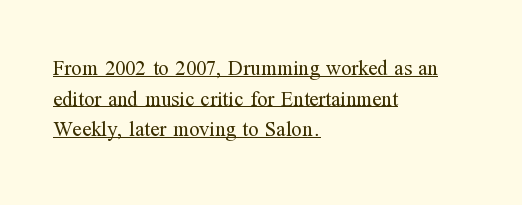
{"italic": "no", "bold": "no", "underline": "yes", "align": "left", "line_spacing": "normal", "line_spacing_ratio": 1.46, "letter_spacing": "normal", "letter_spacing_em": 0.0, "glyph_px": 21}
